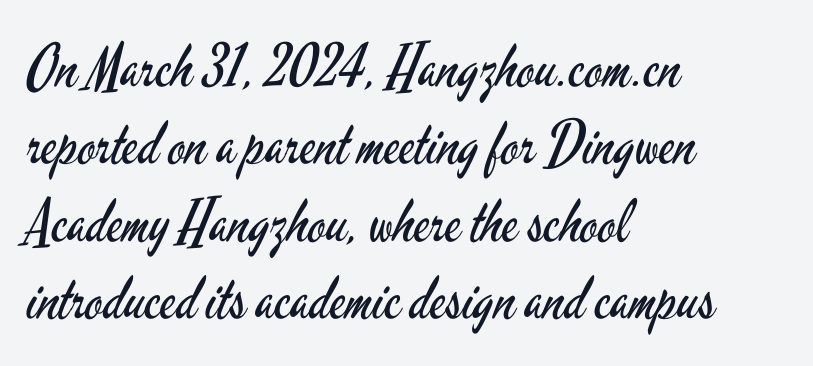
Q: Is the text bold? A: No.
Q: Is the text italic (slanted)? A: Yes.
Q: Is the typeface a serif or a sans-serif typeface? A: Sans-serif.
Q: Is the text underlined? A: No.
Q: How is the paragraph aligned? A: Left-aligned.
Q: Is the spacing between letters normal or unusually wide? A: Normal.
Q: Is the spacing between lines tight, normal or loose? A: Normal.
Q: Width (condensed, normal, or wide)? A: Condensed.
Q: Stroke contrast? A: Low.
Q: x-height? A: Small.
Q: Monospaced? A: No.
